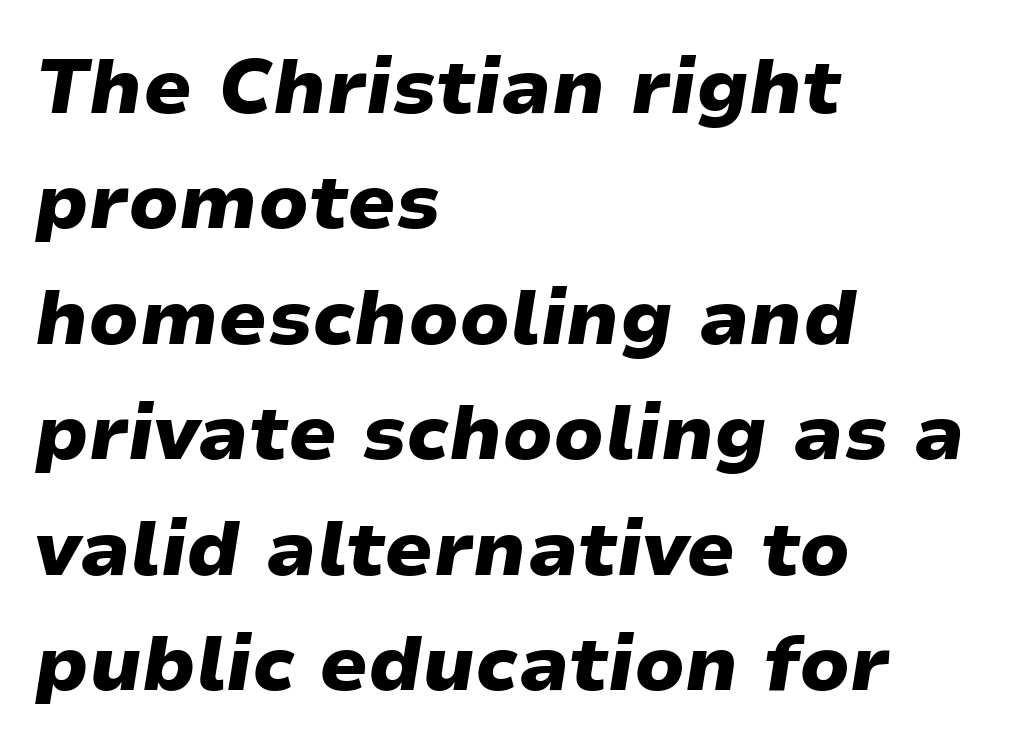
The image shows 77 px heavy, wide type, italic (leaning right); set left-aligned, normal line spacing (1.5x), normal letter spacing, not underlined; low stroke contrast and a medium x-height.
